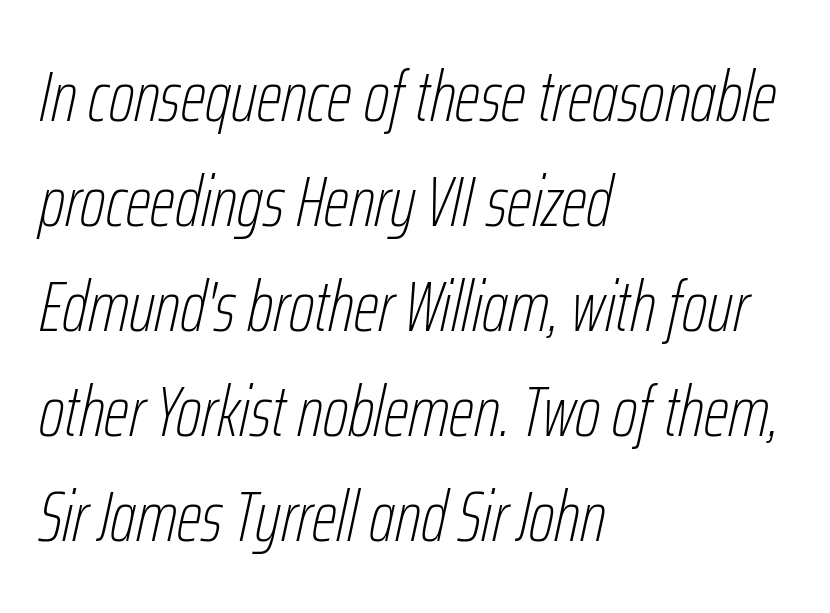
The image shows 72 px thin, condensed type, italic (leaning right); set left-aligned, normal line spacing (1.46x), normal letter spacing, not underlined; low stroke contrast and a medium x-height.
